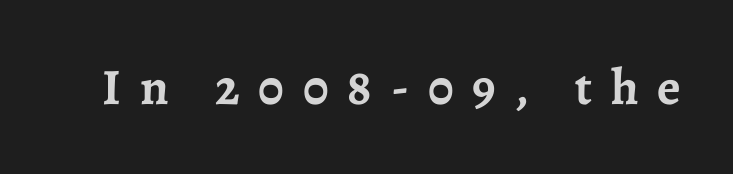
Q: Is the text bold? A: Yes.
Q: Is the text italic (slanted)? A: No, it is upright.
Q: Is the typeface a serif or a sans-serif typeface? A: Serif.
Q: Is the text underlined? A: No.
Q: Is the spacing between letters normal or unusually wide? A: Unusually wide.
Q: Width (condensed, normal, or wide)? A: Normal.
Q: Stroke contrast? A: Low.
Q: x-height? A: Medium.
Q: Monospaced? A: No.
